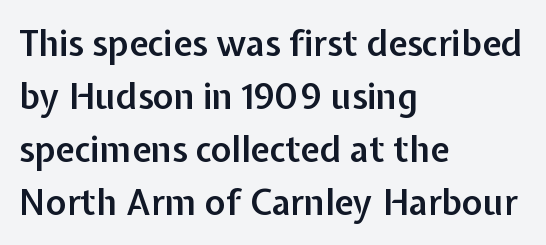
Does the copy run flush right? No — it runs flush left. Note: no serifs on the glyphs. Nothing unusual about the tracking: characters are spaced as the font intends. Underline: absent.
